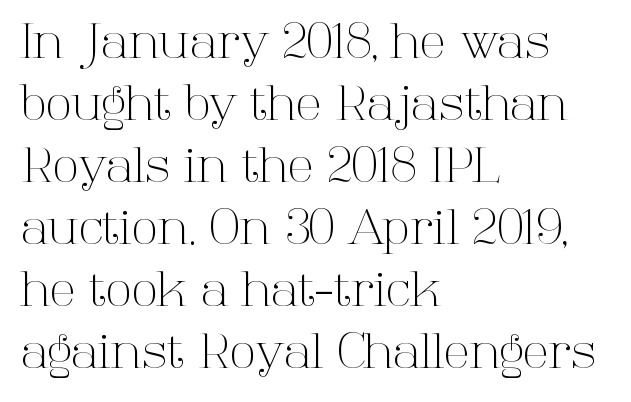
Q: Is the text bold? A: No.
Q: Is the text italic (slanted)? A: No, it is upright.
Q: Is the typeface a serif or a sans-serif typeface? A: Serif.
Q: Is the text underlined? A: No.
Q: How is the paragraph aligned? A: Left-aligned.
Q: Is the spacing between letters normal or unusually wide? A: Normal.
Q: Is the spacing between lines tight, normal or loose? A: Normal.
Q: Width (condensed, normal, or wide)? A: Normal.
Q: Stroke contrast? A: High.
Q: x-height? A: Medium.
Q: Monospaced? A: No.
